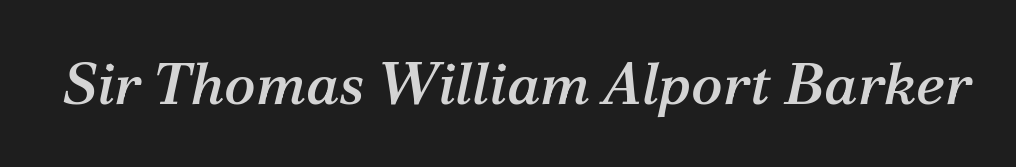
Slanted lettering throughout. Proportional: the letters do not fall into vertical columns. You can tell from the footed stems that serif type was used. The face used here is rendered with its standard letterfit. This rendering features lettering with no underline.
